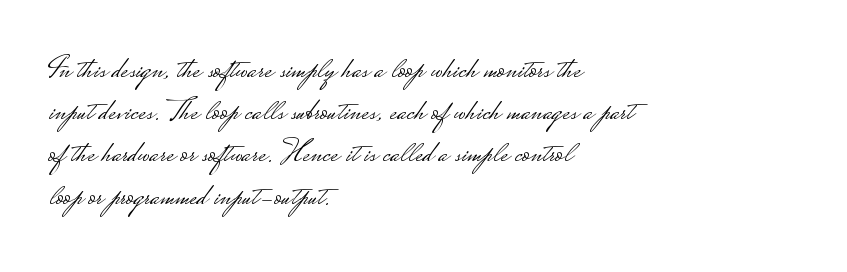
Q: Is the text bold? A: No.
Q: Is the text italic (slanted)? A: Yes.
Q: Is the typeface a serif or a sans-serif typeface? A: Sans-serif.
Q: Is the text underlined? A: No.
Q: How is the paragraph aligned? A: Left-aligned.
Q: Is the spacing between letters normal or unusually wide? A: Normal.
Q: Is the spacing between lines tight, normal or loose? A: Normal.
Q: Width (condensed, normal, or wide)? A: Wide.
Q: Stroke contrast? A: Low.
Q: Monospaced? A: No.
